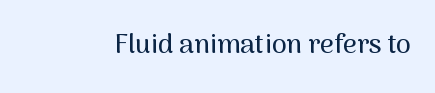
The image shows 27 px text type, upright; set normal letter spacing, not underlined.
